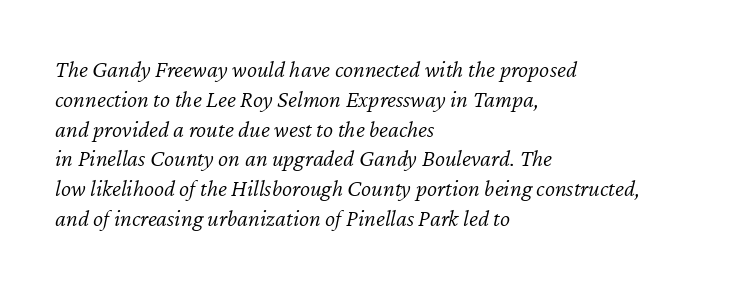
{"italic": "yes", "lean": "right", "slant_degrees": 12, "bold": "no", "underline": "no", "align": "left", "line_spacing_ratio": 1.24, "letter_spacing": "normal", "letter_spacing_em": 0.0, "glyph_px": 24}
